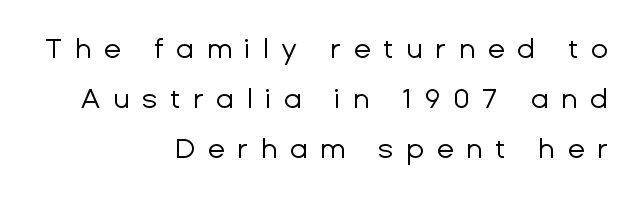
{"serif": "no", "italic": "no", "bold": "no", "weight": "regular", "width": "normal", "stroke_contrast": "low", "x_height": "medium", "monospaced": "no", "underline": "no", "align": "right", "line_spacing_ratio": 1.79, "letter_spacing": "wide", "letter_spacing_em": 0.45, "glyph_px": 28}
